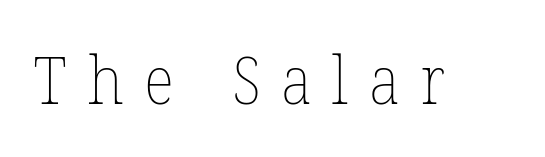
The image shows 66 px thin type, upright; set unusually wide letter spacing (+0.31 em), not underlined; low stroke contrast and a medium x-height.
